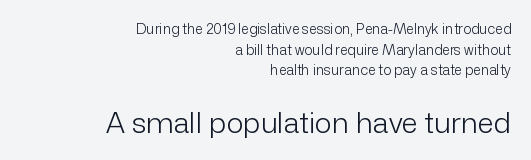
Q: Is the text bold? A: No.
Q: Is the text italic (slanted)? A: No, it is upright.
Q: Is the typeface a serif or a sans-serif typeface? A: Sans-serif.
Q: Is the text underlined? A: No.
Q: How is the paragraph aligned? A: Right-aligned.
Q: Is the spacing between letters normal or unusually wide? A: Normal.
Q: Is the spacing between lines tight, normal or loose? A: Normal.
Q: Which block of text is set in a larger size, the first (top) or the second (bottom)? A: The second (bottom) one.
Q: Width (condensed, normal, or wide)? A: Normal.
Q: Stroke contrast? A: Low.
Q: x-height? A: Medium.
Q: Monospaced? A: No.
